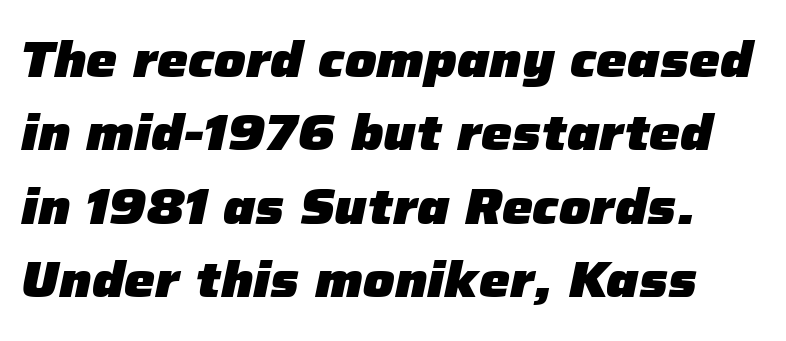
{"italic": "yes", "lean": "right", "slant_degrees": 12, "bold": "yes", "weight": "heavy", "width": "normal", "stroke_contrast": "low", "x_height": "medium", "monospaced": "no", "underline": "no", "line_spacing": "normal", "line_spacing_ratio": 1.5, "letter_spacing": "normal", "letter_spacing_em": 0.0, "glyph_px": 49}
